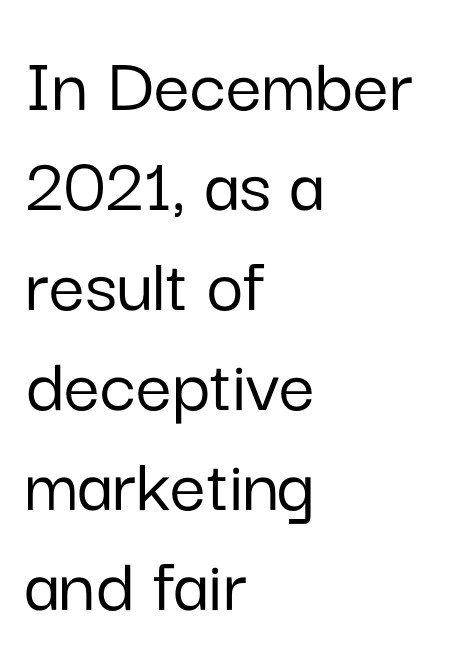
Serifs: no, the terminals of the letterforms are clean. Posture: upright roman. Honestly, there is no underline to notice here at all. The horizontal fit of the characters is conventional and even.
